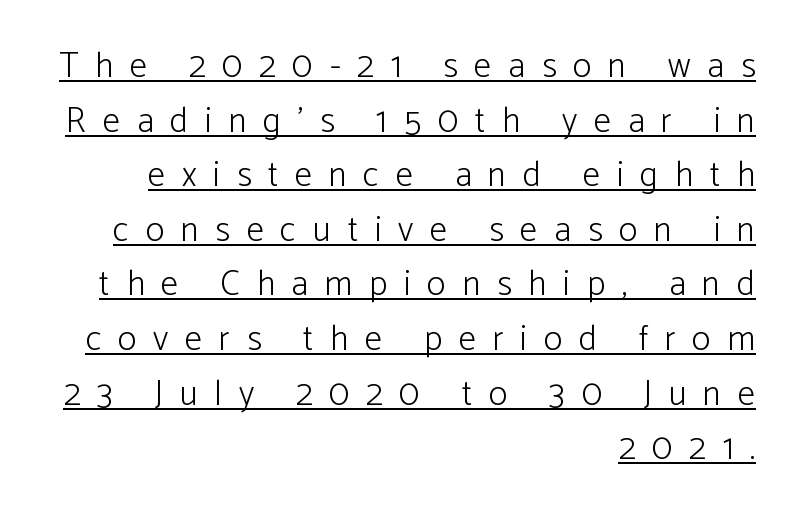
Q: Is the text bold? A: No.
Q: Is the text italic (slanted)? A: No, it is upright.
Q: Is the typeface a serif or a sans-serif typeface? A: Sans-serif.
Q: Is the text underlined? A: Yes.
Q: How is the paragraph aligned? A: Right-aligned.
Q: Is the spacing between letters normal or unusually wide? A: Unusually wide.
Q: Is the spacing between lines tight, normal or loose? A: Normal.
Q: Width (condensed, normal, or wide)? A: Normal.
Q: Stroke contrast? A: Low.
Q: x-height? A: Medium.
Q: Monospaced? A: No.
